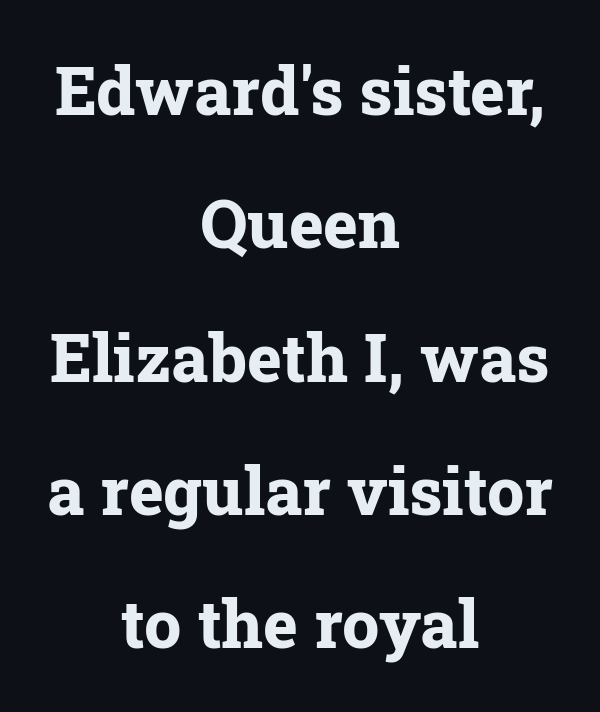
Q: Is the text bold? A: Yes.
Q: Is the text italic (slanted)? A: No, it is upright.
Q: Is the typeface a serif or a sans-serif typeface? A: Serif.
Q: Is the text underlined? A: No.
Q: How is the paragraph aligned? A: Centered.
Q: Is the spacing between letters normal or unusually wide? A: Normal.
Q: Is the spacing between lines tight, normal or loose? A: Loose.
Q: Width (condensed, normal, or wide)? A: Normal.
Q: Stroke contrast? A: Low.
Q: x-height? A: Medium.
Q: Monospaced? A: No.
